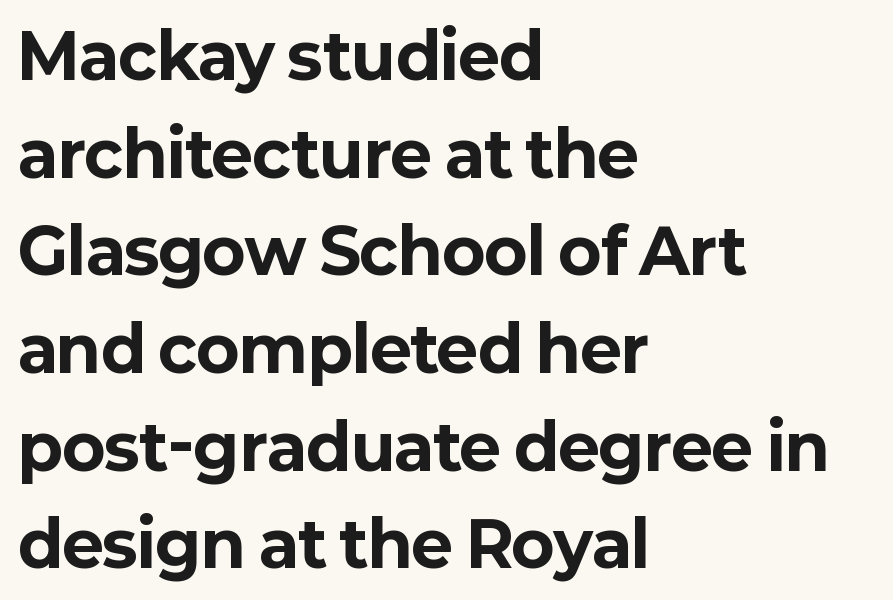
What's the leading like? Ordinary, nothing unusual. Set as a true bold cut, around the 700 mark. Only glyphs here, with clear space below each row. Caption: multi-line text, flush left, ragged right.
